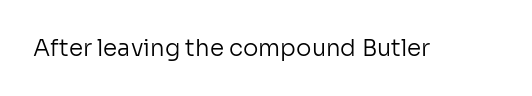
Q: Is the text bold? A: No.
Q: Is the text italic (slanted)? A: No, it is upright.
Q: Is the text underlined? A: No.
Q: Is the spacing between letters normal or unusually wide? A: Normal.
